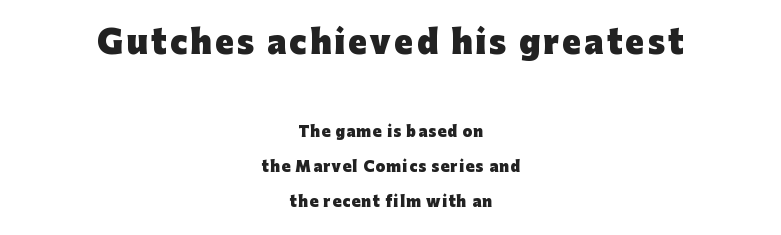
This rendering uses center alignment, leaving both contours irregular but symmetric. Stroke terminals: plain, sans-serif. Notice the wide empty band between every row — that's loose leading. Letters rest on an invisible, unmarked baseline. The axis of the letterforms is exactly vertical. The block sitting higher on the canvas is the one with enlarged characters.
